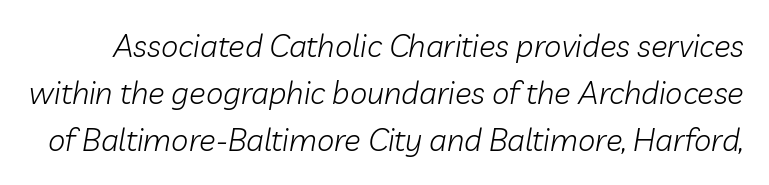
The image shows 31 px light type, italic (leaning right); set normal line spacing (1.52x), normal letter spacing, not underlined; low stroke contrast and a medium x-height.
